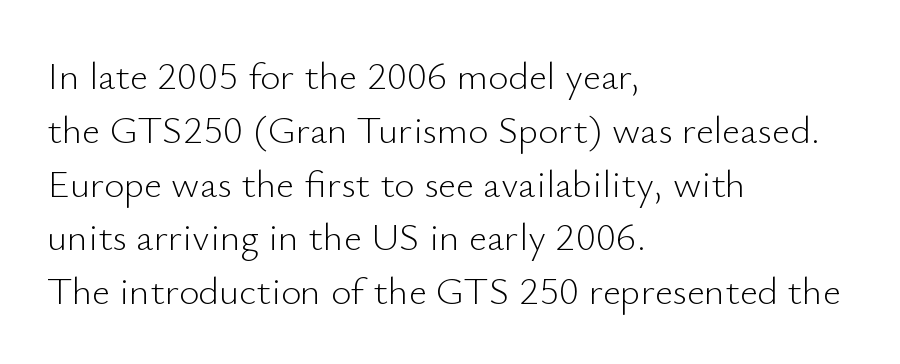
The image shows 39 px light sans-serif type, upright; set left-aligned, normal line spacing (1.38x), normal letter spacing, not underlined; low stroke contrast and a small x-height.
